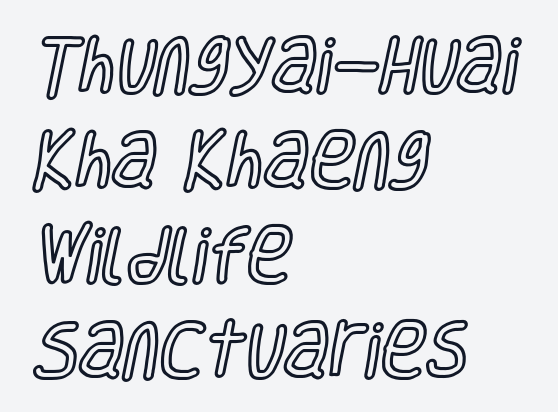
{"width": "condensed", "x_height": "large", "monospaced": "no", "underline": "no", "align": "left", "line_spacing": "normal", "line_spacing_ratio": 1.53, "letter_spacing": "normal", "letter_spacing_em": 0.0, "glyph_px": 62}
